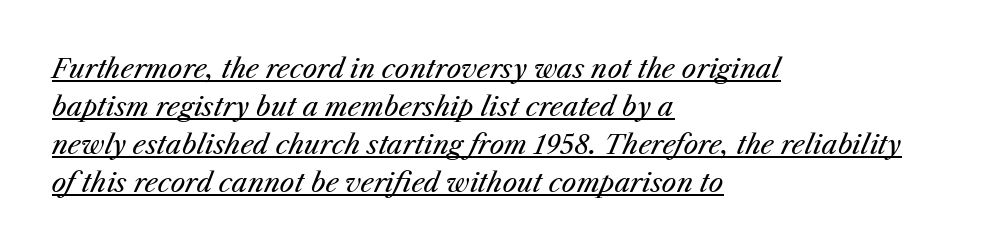
{"italic": "yes", "lean": "right", "slant_degrees": 25, "bold": "no", "underline": "yes", "align": "left", "line_spacing": "normal", "line_spacing_ratio": 1.46, "letter_spacing": "normal", "letter_spacing_em": 0.0, "glyph_px": 26}
